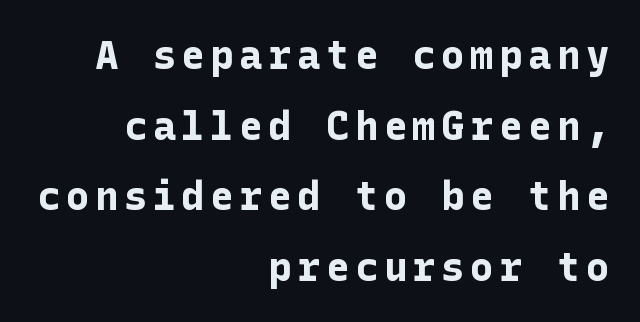
Q: Is the text bold? A: Yes.
Q: Is the text italic (slanted)? A: No, it is upright.
Q: Is the typeface a serif or a sans-serif typeface? A: Sans-serif.
Q: Is the text underlined? A: No.
Q: How is the paragraph aligned? A: Right-aligned.
Q: Width (condensed, normal, or wide)? A: Normal.
Q: Stroke contrast? A: Low.
Q: x-height? A: Medium.
